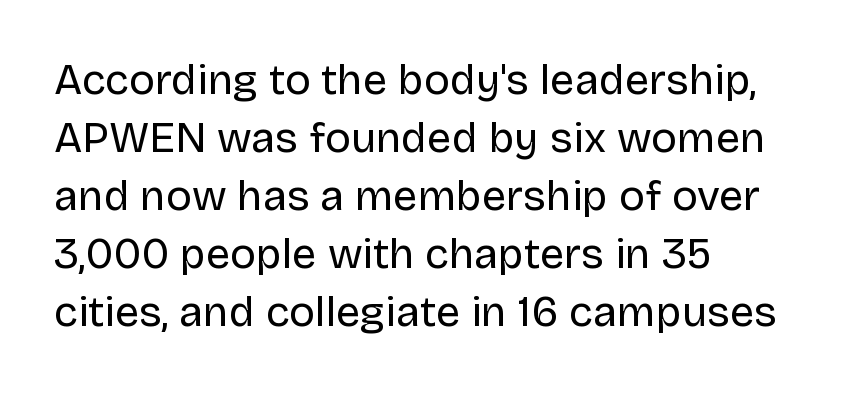
The image shows 43 px regular-weight sans-serif type, upright; set left-aligned, normal line spacing (1.35x), normal letter spacing, not underlined; low stroke contrast and a large x-height.
